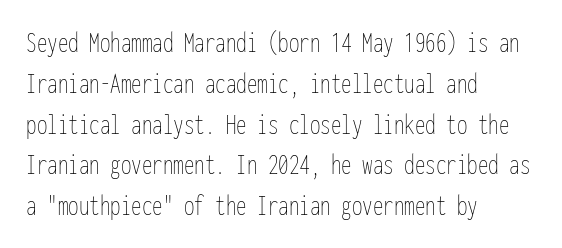
The image shows 30 px thin, condensed type, upright, monospaced; set left-aligned, normal line spacing (1.36x), normal letter spacing, not underlined; low stroke contrast and a medium x-height.
